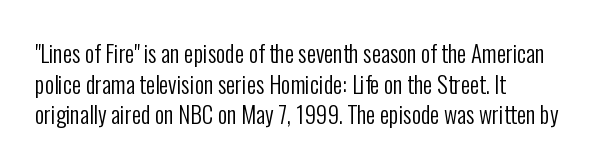
Vertical spacing — default. The text block is weighted toward the left margin, trailing off unevenly rightward. The baseline area is clear. These lines keep a tight, regular rhythm from letter to letter. No extra ink here — the face is not bold.
